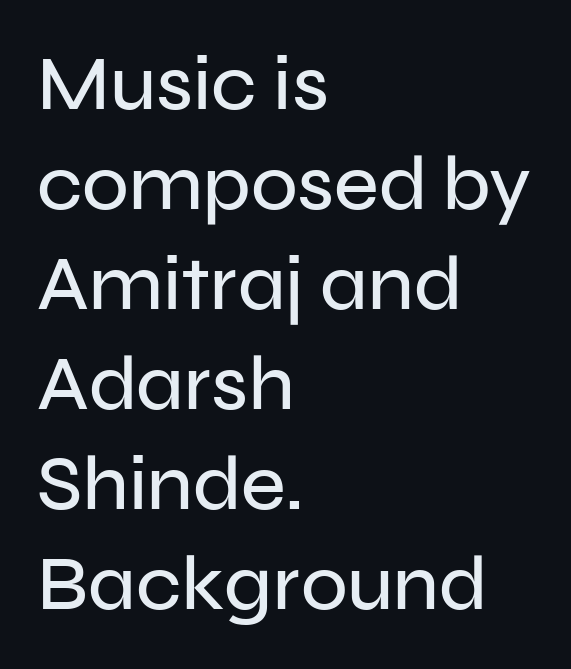
Q: Is the text italic (slanted)? A: No, it is upright.
Q: Is the typeface a serif or a sans-serif typeface? A: Sans-serif.
Q: Is the text underlined? A: No.
Q: How is the paragraph aligned? A: Left-aligned.
Q: Is the spacing between letters normal or unusually wide? A: Normal.
Q: Is the spacing between lines tight, normal or loose? A: Normal.
Q: Width (condensed, normal, or wide)? A: Normal.
Q: Stroke contrast? A: Low.
Q: x-height? A: Medium.
Q: Monospaced? A: No.
